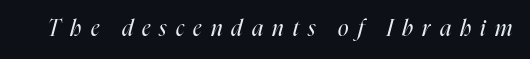
The image shows 22 px text type, italic (leaning right); set unusually wide letter spacing (+0.42 em), not underlined.
